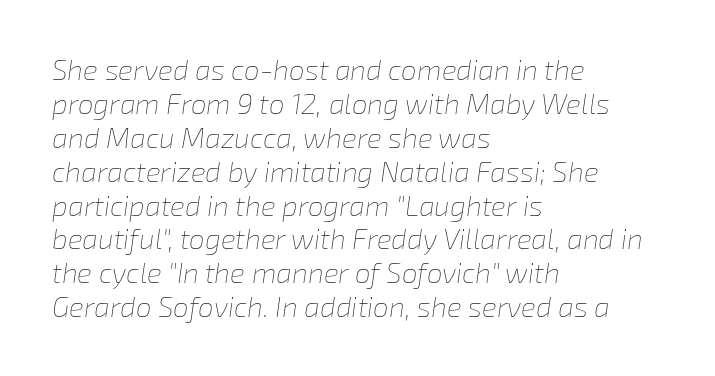
The text block is weighted toward the left margin, trailing off unevenly rightward. The rendering uses natural spacing where letterforms have individual widths. The strip under each line holds only bare page. Is the stroke heavy? The answer is a plain regular-or-lighter. The type is set solid horizontally, with unmodified tracking. This is oblique type, the kind used for emphasis or titles.
